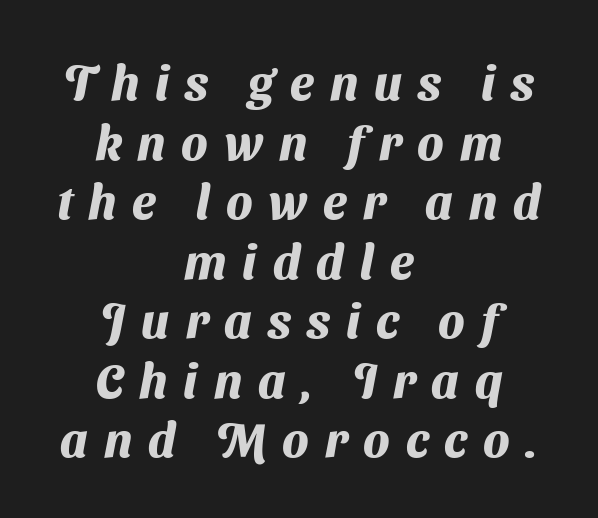
The image shows 48 px heavy sans-serif type; set centered, line spacing 1.24x, unusually wide letter spacing (+0.33 em), not underlined; medium stroke contrast and a medium x-height.
